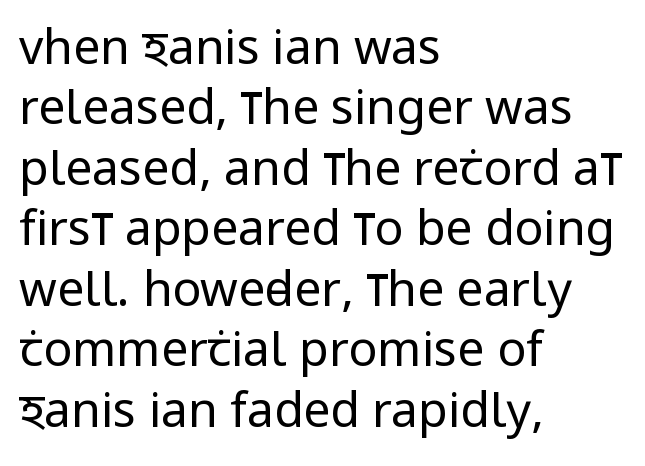
The image shows 48 px regular-weight, condensed sans-serif type, upright; set left-aligned, normal line spacing (1.26x), normal letter spacing, not underlined; low stroke contrast and a large x-height.
